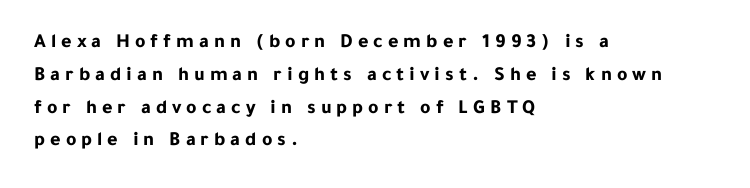
The image shows 20 px bold type, upright; set left-aligned, normal line spacing (1.64x), unusually wide letter spacing (+0.25 em), not underlined.
